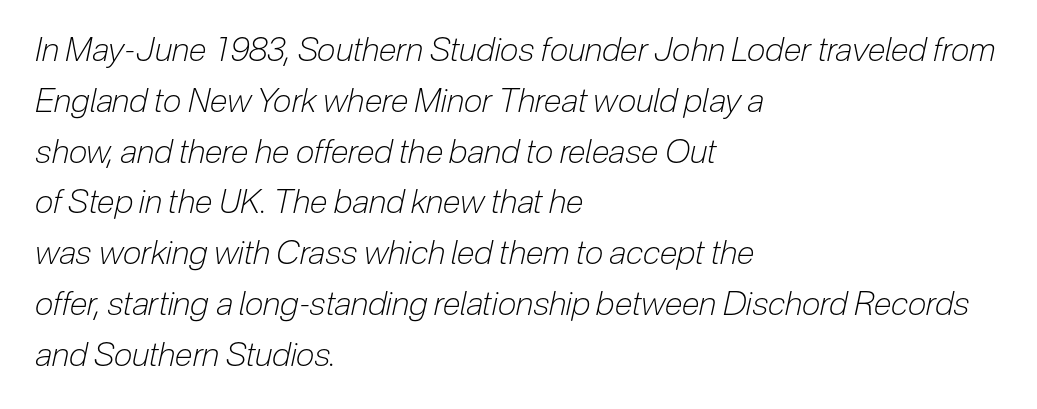
Q: Is the text bold? A: No.
Q: Is the text italic (slanted)? A: Yes, it leans right by about 12 degrees.
Q: Is the text underlined? A: No.
Q: How is the paragraph aligned? A: Left-aligned.
Q: Is the spacing between letters normal or unusually wide? A: Normal.
Q: Is the spacing between lines tight, normal or loose? A: Normal.
Q: Width (condensed, normal, or wide)? A: Condensed.
Q: Stroke contrast? A: Low.
Q: x-height? A: Medium.
Q: Monospaced? A: No.
